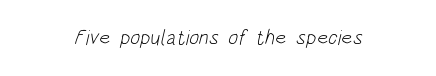
The image shows 21 px text type; set normal letter spacing, not underlined.
